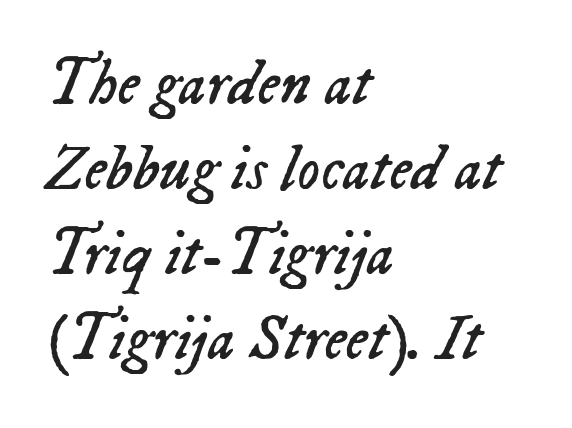
The image shows 63 px regular-weight type, italic (leaning right); set left-aligned, normal line spacing (1.35x), normal letter spacing, not underlined; low stroke contrast and a medium x-height.
